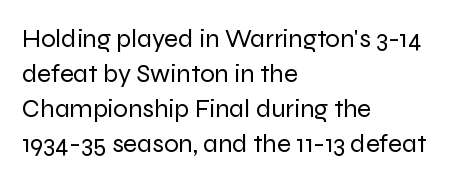
The strip under each line holds only bare page. Short note: letters normally spaced. The axis of the letterforms is exactly vertical. Line spacing here is normal. The rendering anchors every line to the left-hand side.
